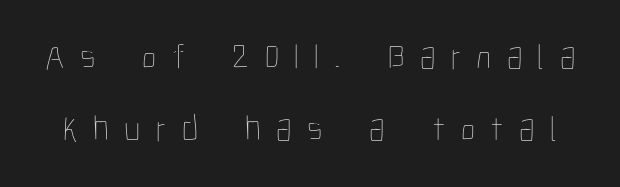
The image shows 36 px thin, condensed type, upright; set loose line spacing (2.0x), unusually wide letter spacing (+0.43 em), not underlined; low stroke contrast and a medium x-height.
